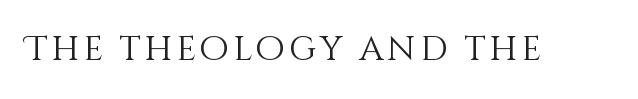
Type without underlining. Posture: straight, roman, zero tilt. Is the stroke heavy? The answer is a plain regular-or-lighter. Spacing verdict: proportional, widths tailored to each character.
